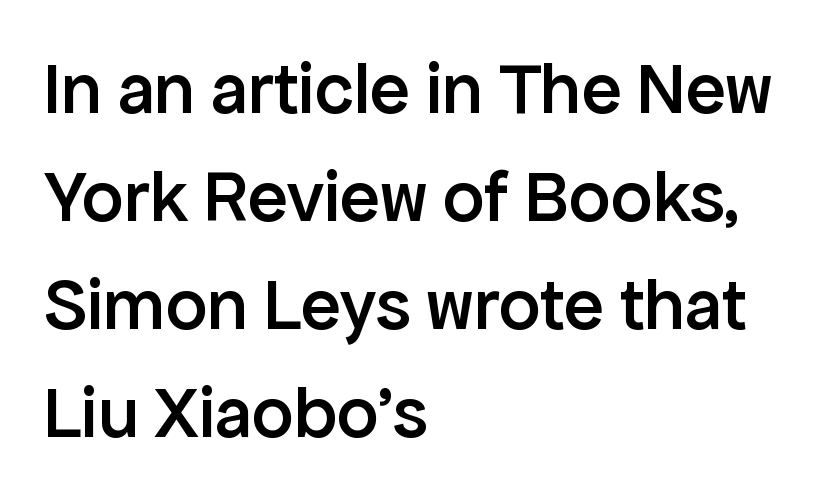
Q: Is the text bold? A: Semi-bold.
Q: Is the text italic (slanted)? A: No, it is upright.
Q: Is the typeface a serif or a sans-serif typeface? A: Sans-serif.
Q: Is the text underlined? A: No.
Q: How is the paragraph aligned? A: Left-aligned.
Q: Is the spacing between letters normal or unusually wide? A: Normal.
Q: Is the spacing between lines tight, normal or loose? A: Normal.
Q: Width (condensed, normal, or wide)? A: Normal.
Q: Stroke contrast? A: Low.
Q: x-height? A: Medium.
Q: Monospaced? A: No.
